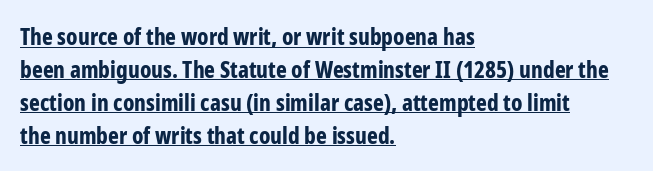
The horizontal fit of the characters is conventional and even. The lettering holds an erect, upright posture throughout. Is there an underline? Yes — a line sits under the letters. Leading matches the norm, producing a regular column.
